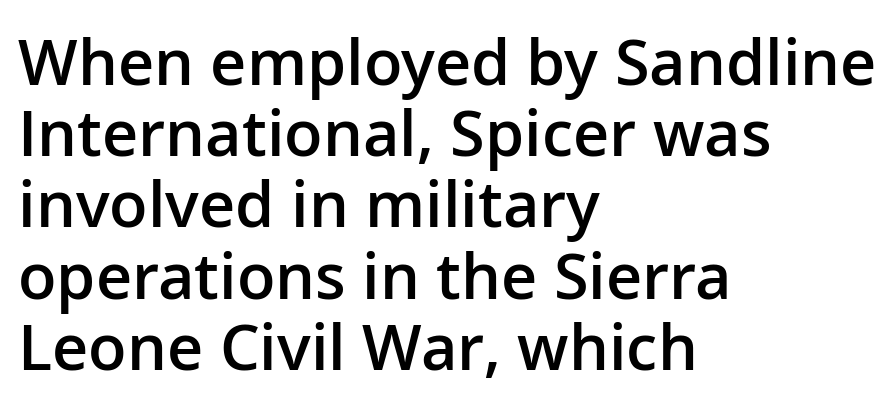
{"serif": "no", "italic": "no", "bold": "semi", "weight": "semibold", "width": "normal", "stroke_contrast": "low", "x_height": "medium", "monospaced": "no", "underline": "no", "align": "left", "line_spacing": "tight", "line_spacing_ratio": 1.13, "letter_spacing": "normal", "letter_spacing_em": 0.0, "glyph_px": 63}
